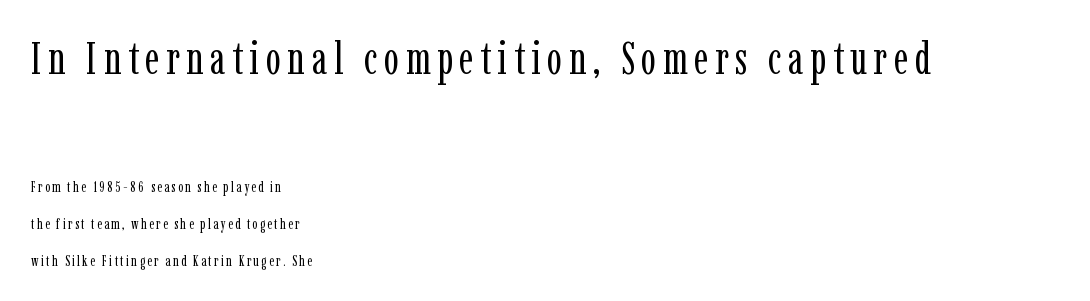
The image shows 45 px regular-weight, condensed serif type, upright; set left-aligned, loose line spacing (2.45x), not underlined; the first (top) block is 3.0x larger; low stroke contrast and a medium x-height.
